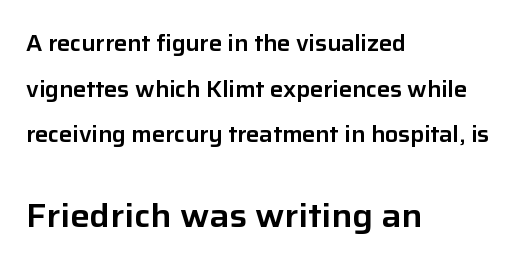
The rag falls on the right side of this text block. Ordinary non-slanted type is in use. Think of a printed novel: that variable character pitch is what you see here. Loosely led — the rows are spread out. Words float on clear page, feet unadorned. Observe the absence of serifs on each vertical stroke in this sample.
